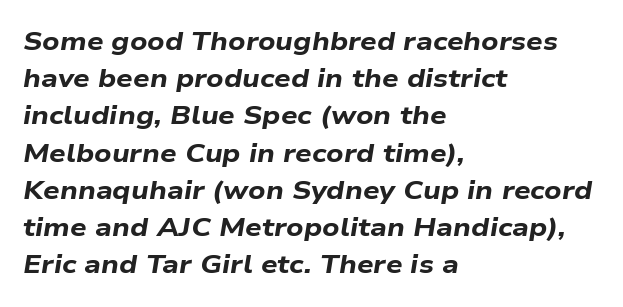
Q: Is the text bold? A: Yes.
Q: Is the text italic (slanted)? A: Yes, it leans right by about 9 degrees.
Q: Is the text underlined? A: No.
Q: How is the paragraph aligned? A: Left-aligned.
Q: Is the spacing between letters normal or unusually wide? A: Normal.
Q: Is the spacing between lines tight, normal or loose? A: Normal.
